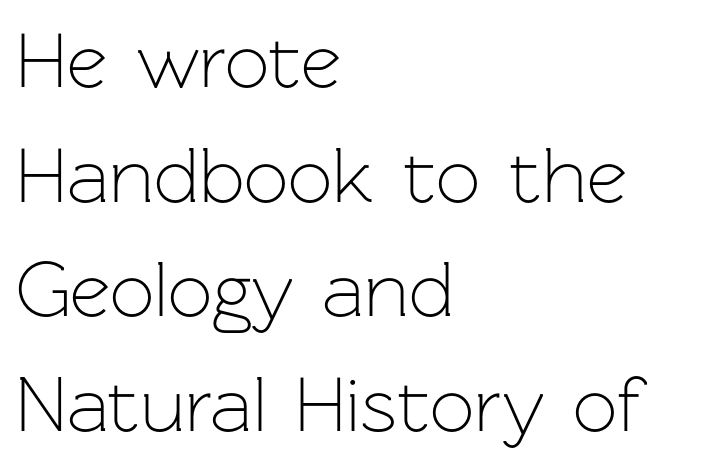
Q: Is the text bold? A: No.
Q: Is the text italic (slanted)? A: No, it is upright.
Q: Is the typeface a serif or a sans-serif typeface? A: Sans-serif.
Q: Is the text underlined? A: No.
Q: How is the paragraph aligned? A: Left-aligned.
Q: Is the spacing between letters normal or unusually wide? A: Normal.
Q: Is the spacing between lines tight, normal or loose? A: Normal.
Q: Width (condensed, normal, or wide)? A: Normal.
Q: Stroke contrast? A: Low.
Q: x-height? A: Medium.
Q: Monospaced? A: No.
